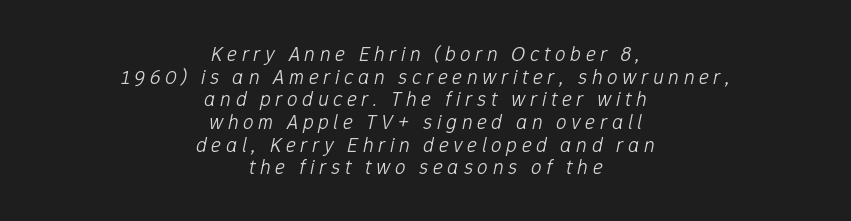
The image shows 21 px text type, italic (leaning right); set centered, tight line spacing (1.08x), unusually wide letter spacing (+0.22 em), not underlined.
